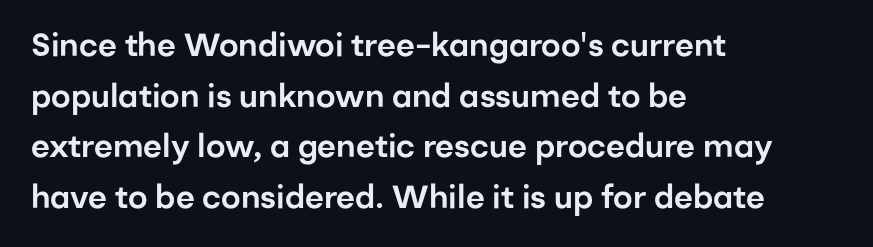
{"serif": "no", "italic": "no", "width": "normal", "stroke_contrast": "low", "x_height": "medium", "monospaced": "no", "underline": "no", "align": "left", "line_spacing": "normal", "line_spacing_ratio": 1.58, "letter_spacing": "normal", "letter_spacing_em": 0.0, "glyph_px": 32}
